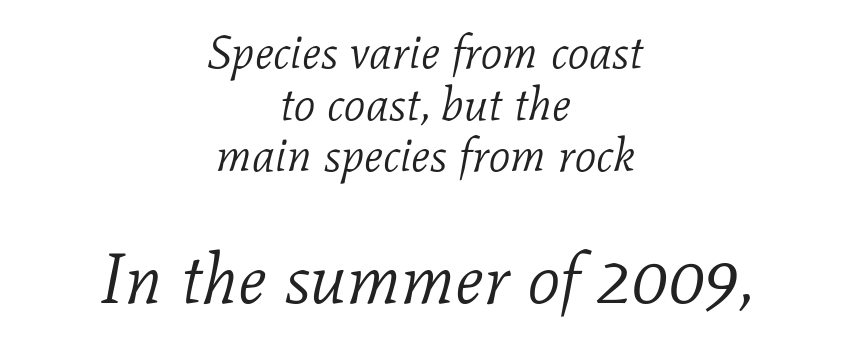
Is there much room between lines? No — they nearly touch. Size contrast runs from small at the top to large at the bottom. Note the varied advance widths — an 'i' is clearly narrower than an 'm'. Observe the serifs anchoring each vertical stroke in this sample.
